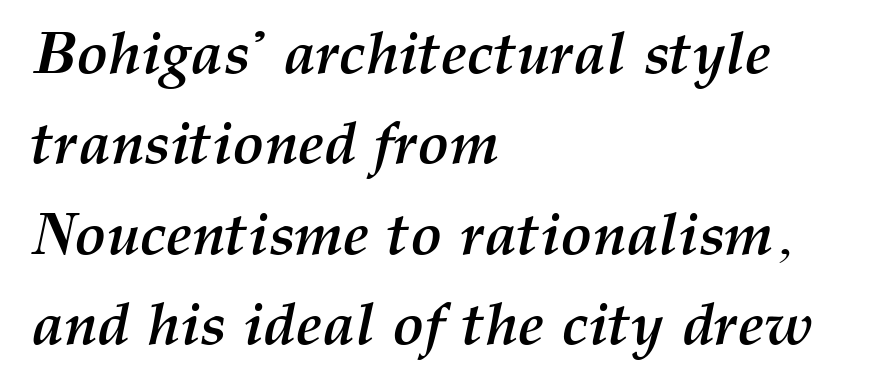
Q: Is the text bold? A: Yes.
Q: Is the text italic (slanted)? A: Yes, it leans right by about 12 degrees.
Q: Is the text underlined? A: No.
Q: How is the paragraph aligned? A: Left-aligned.
Q: Is the spacing between letters normal or unusually wide? A: Normal.
Q: Is the spacing between lines tight, normal or loose? A: Normal.
Q: Width (condensed, normal, or wide)? A: Normal.
Q: Stroke contrast? A: Medium.
Q: x-height? A: Medium.
Q: Monospaced? A: No.
